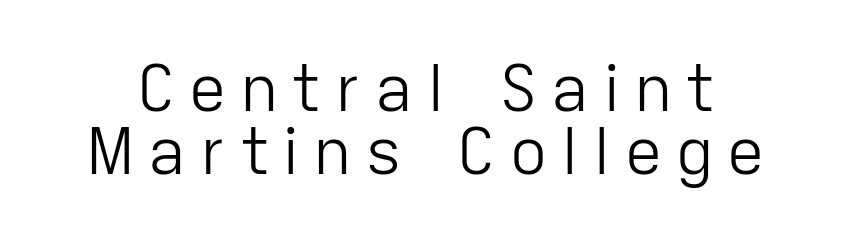
{"serif": "no", "italic": "no", "bold": "no", "weight": "light", "width": "normal", "stroke_contrast": "low", "x_height": "medium", "monospaced": "no", "underline": "no", "line_spacing": "tight", "line_spacing_ratio": 0.97, "glyph_px": 65}
